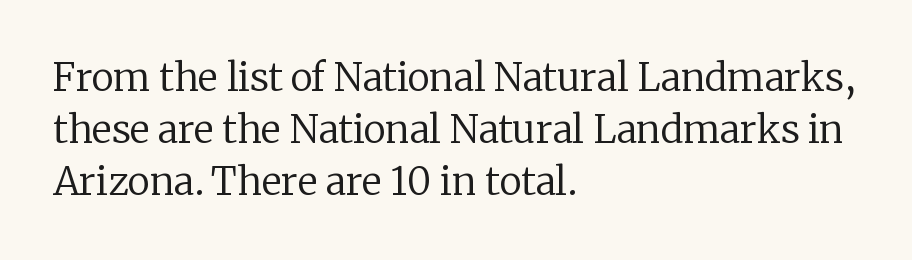
Vertical strokes here are truly vertical. This is serif lettering, the kind often seen in printed books. No heavy texture on the line: the type isn't bold. Each word holds together tightly as a unit, with standard inter-letter gaps. The string is rendered with underlining switched off. A normal amount of white space separates one row of letters from the next.
